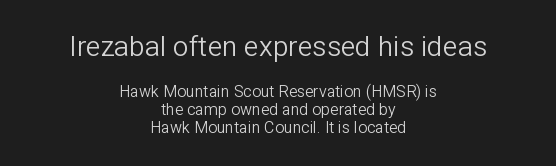
The image shows 28 px light sans-serif type, upright; set centered, tight line spacing (1.12x), normal letter spacing, not underlined; the first (top) block is 1.75x larger; low stroke contrast and a medium x-height.
